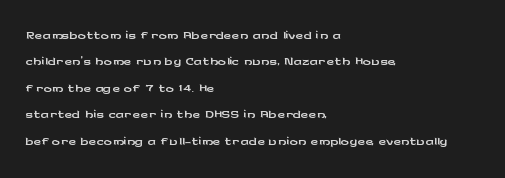
Q: Is the text italic (slanted)? A: No, it is upright.
Q: Is the text underlined? A: No.
Q: How is the paragraph aligned? A: Left-aligned.
Q: Is the spacing between letters normal or unusually wide? A: Normal.
Q: Is the spacing between lines tight, normal or loose? A: Normal.
